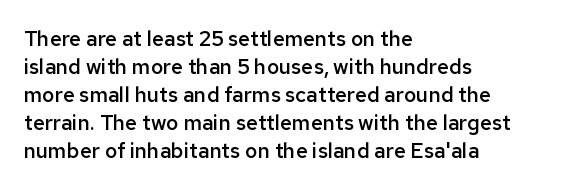
{"italic": "no", "bold": "semi", "underline": "no", "align": "left", "line_spacing": "normal", "line_spacing_ratio": 1.33, "letter_spacing": "normal", "letter_spacing_em": 0.0, "glyph_px": 21}
